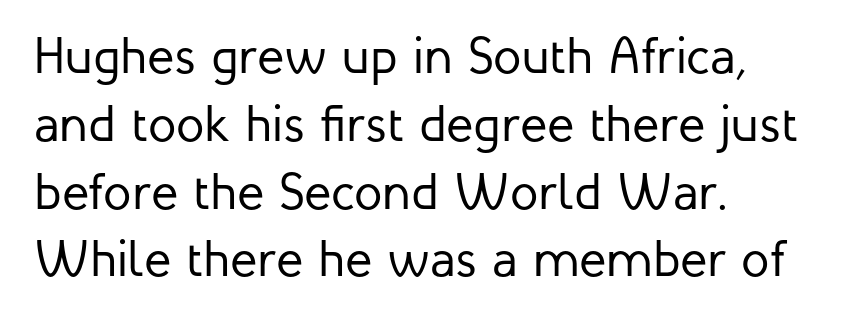
The passage shown stacks its lines at a standard gap. The typeface chosen for these lines omits serifs. The lettering holds an erect, upright posture throughout. Between one letter and the next there's only the usual sliver of space.
